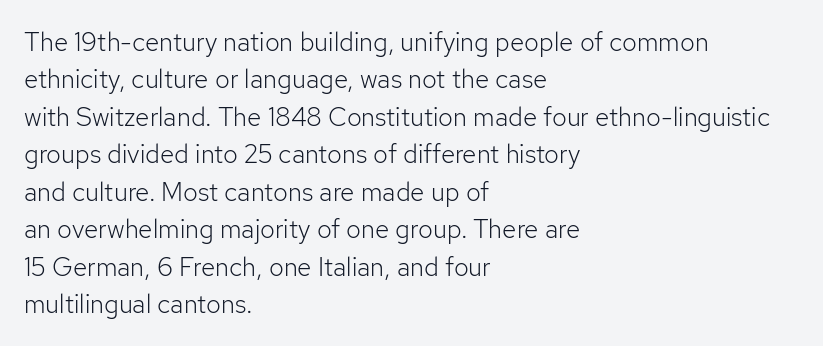
{"italic": "no", "bold": "no", "underline": "no", "align": "left", "line_spacing": "normal", "line_spacing_ratio": 1.44, "letter_spacing": "normal", "letter_spacing_em": 0.0, "glyph_px": 26}
